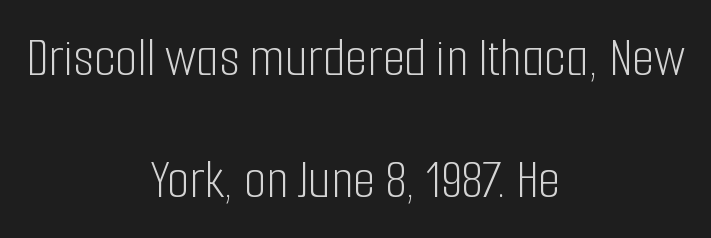
Q: Is the text bold? A: No.
Q: Is the text italic (slanted)? A: No, it is upright.
Q: Is the typeface a serif or a sans-serif typeface? A: Sans-serif.
Q: Is the text underlined? A: No.
Q: How is the paragraph aligned? A: Centered.
Q: Is the spacing between letters normal or unusually wide? A: Normal.
Q: Is the spacing between lines tight, normal or loose? A: Loose.
Q: Width (condensed, normal, or wide)? A: Condensed.
Q: Stroke contrast? A: Low.
Q: x-height? A: Medium.
Q: Monospaced? A: No.
